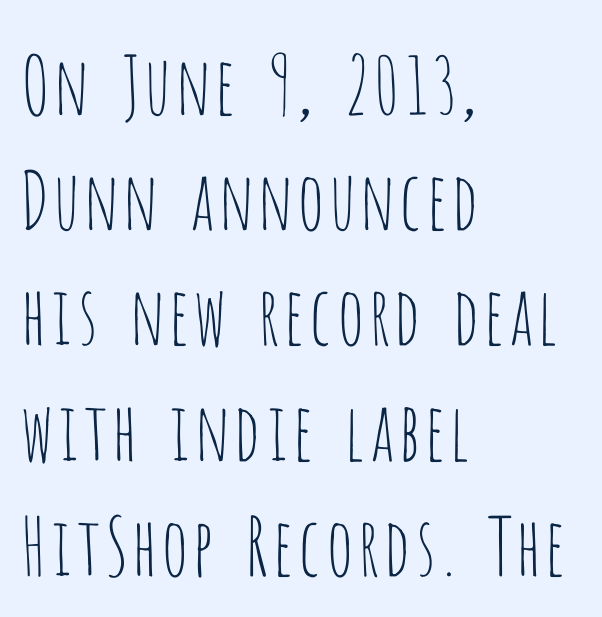
The image shows 80 px thin, condensed sans-serif type, upright; set left-aligned, normal line spacing (1.44x), normal letter spacing, not underlined; low stroke contrast and a large x-height.
